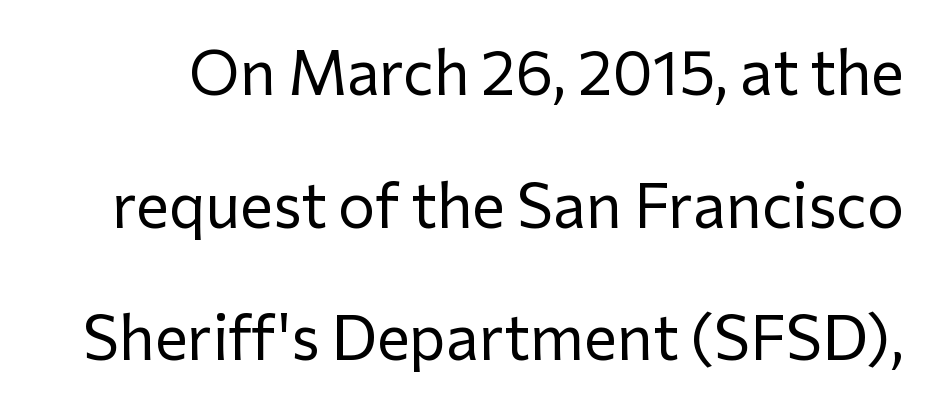
{"serif": "no", "italic": "no", "bold": "no", "weight": "regular", "width": "normal", "stroke_contrast": "low", "x_height": "medium", "monospaced": "no", "underline": "no", "line_spacing": "loose", "line_spacing_ratio": 2.14, "letter_spacing": "normal", "letter_spacing_em": 0.0, "glyph_px": 62}
